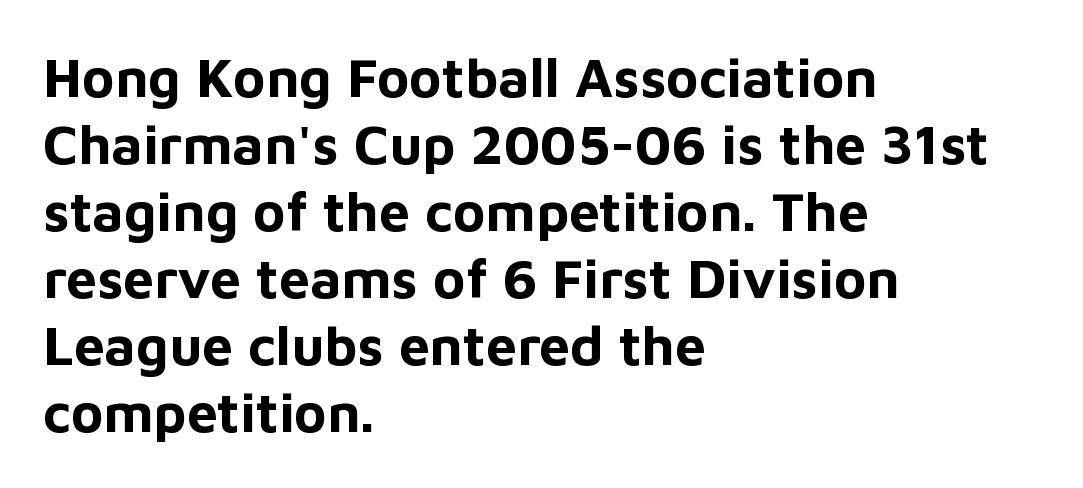
The letters stand upright; this is a roman face. Stroke thickness is high; the sample reads as a true bold. Beneath every word, the page is bare. The type is set solid horizontally, with unmodified tracking. Do the characters align in a grid? No, the font is proportional. Does the type have serifs? No, each stem ends abruptly.
